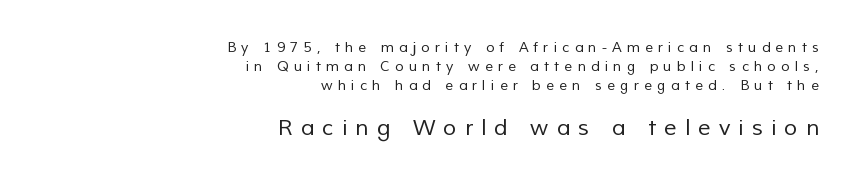
Q: Is the text bold? A: No.
Q: Is the text underlined? A: No.
Q: How is the paragraph aligned? A: Right-aligned.
Q: Is the spacing between letters normal or unusually wide? A: Unusually wide.
Q: Is the spacing between lines tight, normal or loose? A: Normal.
Q: Which block of text is set in a larger size, the first (top) or the second (bottom)? A: The second (bottom) one.
